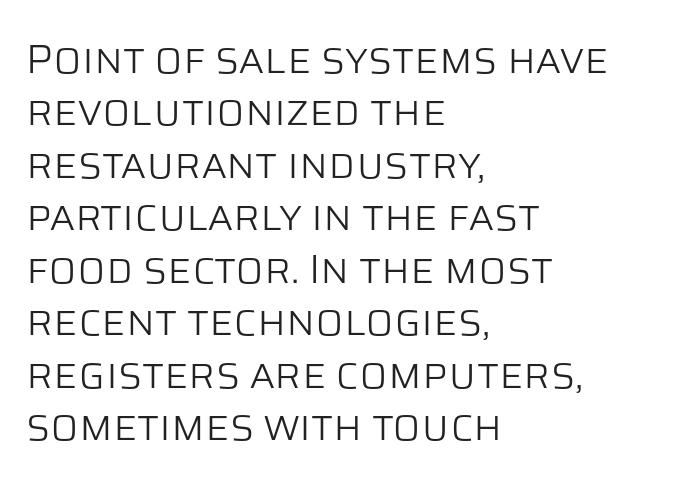
Q: Is the text bold? A: No.
Q: Is the text italic (slanted)? A: No, it is upright.
Q: Is the typeface a serif or a sans-serif typeface? A: Sans-serif.
Q: Is the text underlined? A: No.
Q: How is the paragraph aligned? A: Left-aligned.
Q: Is the spacing between letters normal or unusually wide? A: Normal.
Q: Is the spacing between lines tight, normal or loose? A: Normal.
Q: Width (condensed, normal, or wide)? A: Normal.
Q: Stroke contrast? A: Low.
Q: x-height? A: Large.
Q: Monospaced? A: No.
